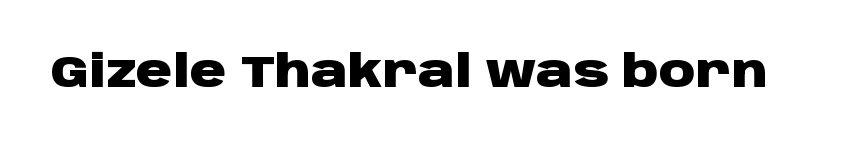
The image shows 45 px heavy, wide sans-serif type, upright; set normal letter spacing, not underlined; low stroke contrast and a large x-height.
